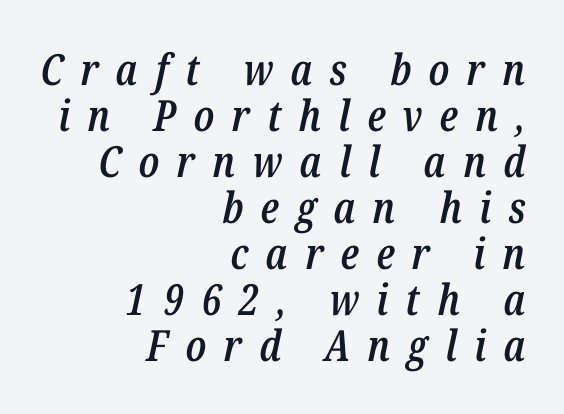
Quick note: italic. Note the varied advance widths — an 'i' is clearly narrower than an 'm'. Students, this is semibold: more ink than regular, less than bold. The compositor pushed each line to the right boundary. Observe the wide spacing: letters keep a clear distance from each other.
